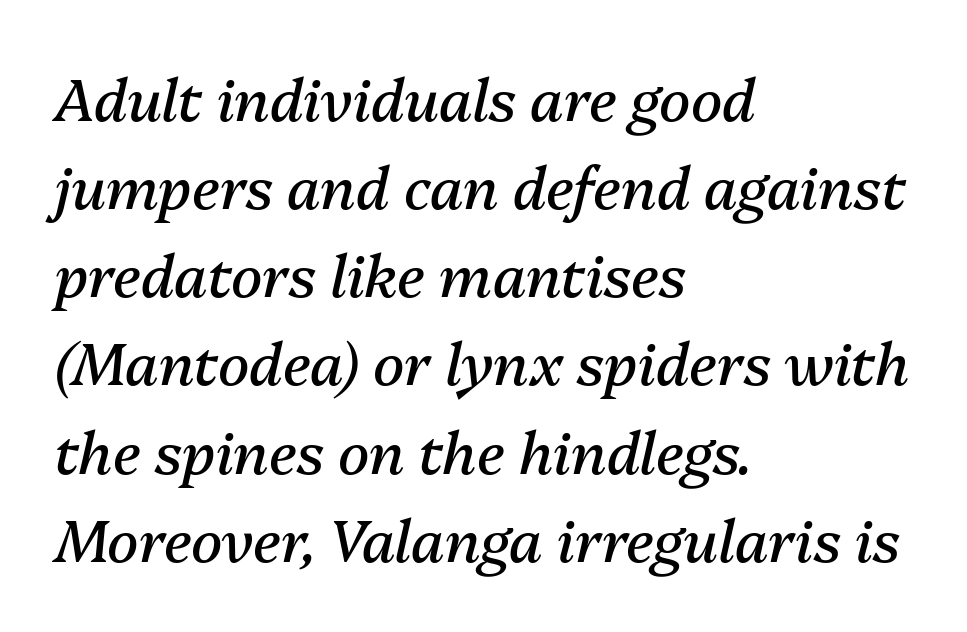
Q: Is the text bold? A: No.
Q: Is the text italic (slanted)? A: Yes, it leans right by about 13 degrees.
Q: Is the text underlined? A: No.
Q: How is the paragraph aligned? A: Left-aligned.
Q: Is the spacing between letters normal or unusually wide? A: Normal.
Q: Is the spacing between lines tight, normal or loose? A: Normal.
Q: Width (condensed, normal, or wide)? A: Normal.
Q: Stroke contrast? A: Medium.
Q: x-height? A: Medium.
Q: Monospaced? A: No.
